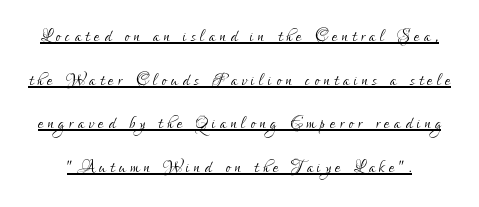
{"bold": "no", "underline": "yes", "line_spacing": "loose", "line_spacing_ratio": 1.9, "letter_spacing": "wide", "letter_spacing_em": 0.2, "glyph_px": 23}
